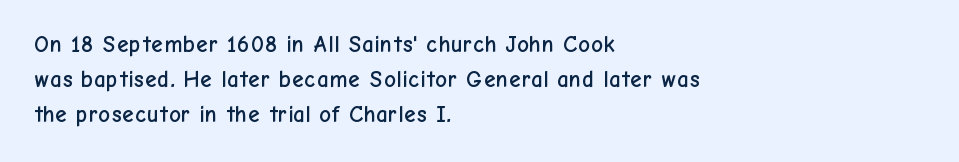
{"italic": "no", "underline": "no", "align": "left", "line_spacing": "normal", "line_spacing_ratio": 1.52, "letter_spacing": "normal", "letter_spacing_em": 0.0, "glyph_px": 23}
